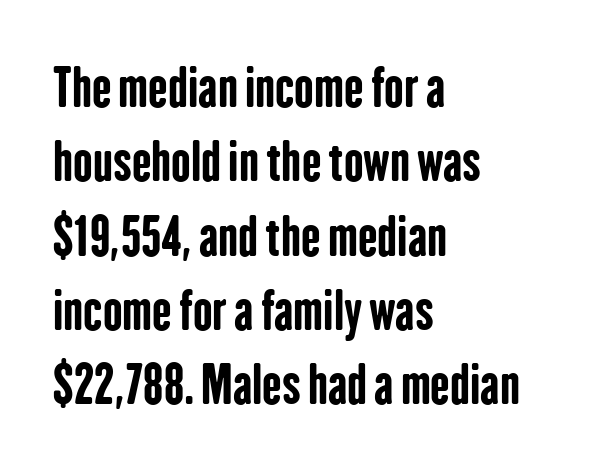
Q: Is the text bold? A: Yes.
Q: Is the text italic (slanted)? A: No, it is upright.
Q: Is the typeface a serif or a sans-serif typeface? A: Sans-serif.
Q: Is the text underlined? A: No.
Q: How is the paragraph aligned? A: Left-aligned.
Q: Is the spacing between letters normal or unusually wide? A: Normal.
Q: Is the spacing between lines tight, normal or loose? A: Normal.
Q: Width (condensed, normal, or wide)? A: Condensed.
Q: Stroke contrast? A: Low.
Q: x-height? A: Medium.
Q: Monospaced? A: No.
